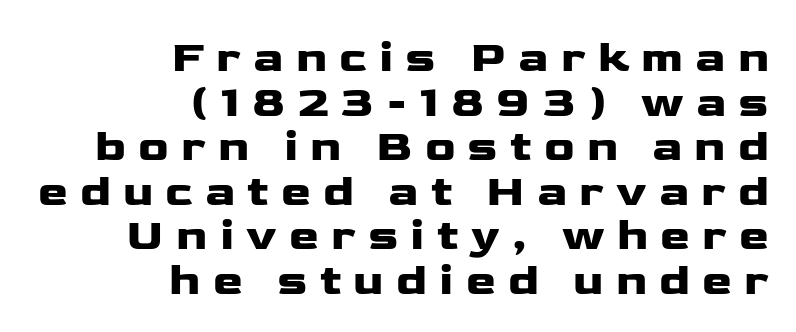
Lines of text with bare space underneath. Here the designer chose a conventional face with non-uniform glyph widths. Layout note: lines flush right. Tightly led — the rows are bunched. This is the regular roman posture of the typeface.
